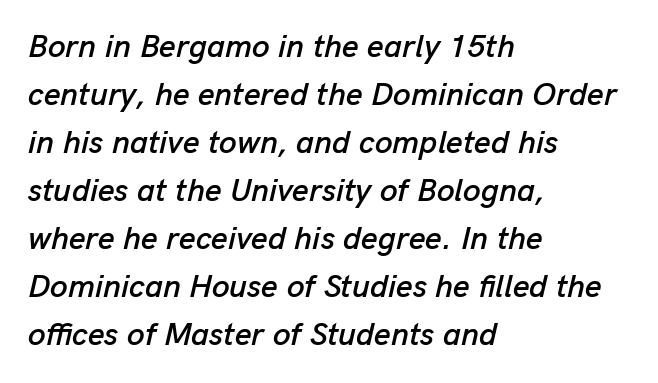
Character widths vary here, with narrow letters taking less room than wide ones. The specimen reads as italic at a glance. Characters follow at the spacing the type designer built in. Lines of text with bare space underneath. Vertical spacing — default. All the whitespace from short lines collects on the right.
